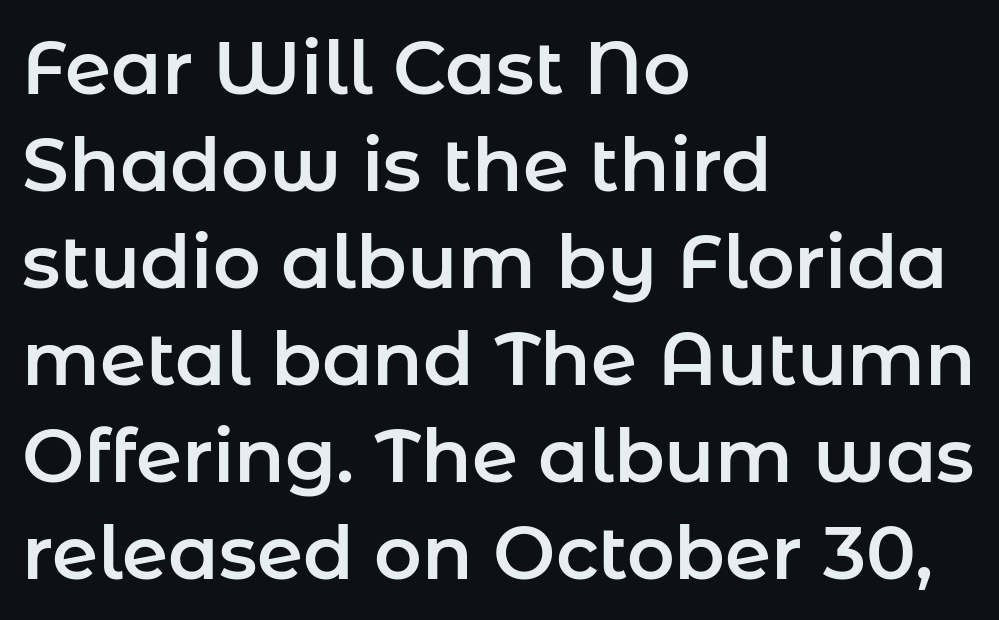
Q: Is the text italic (slanted)? A: No, it is upright.
Q: Is the typeface a serif or a sans-serif typeface? A: Sans-serif.
Q: Is the text underlined? A: No.
Q: How is the paragraph aligned? A: Left-aligned.
Q: Is the spacing between letters normal or unusually wide? A: Normal.
Q: Is the spacing between lines tight, normal or loose? A: Normal.
Q: Width (condensed, normal, or wide)? A: Normal.
Q: Stroke contrast? A: Low.
Q: x-height? A: Medium.
Q: Monospaced? A: No.
